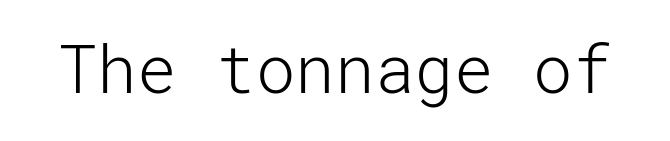
Q: Is the text bold? A: No.
Q: Is the text italic (slanted)? A: No, it is upright.
Q: Is the typeface a serif or a sans-serif typeface? A: Sans-serif.
Q: Is the text underlined? A: No.
Q: Is the spacing between letters normal or unusually wide? A: Normal.
Q: Width (condensed, normal, or wide)? A: Normal.
Q: Stroke contrast? A: Low.
Q: x-height? A: Medium.
